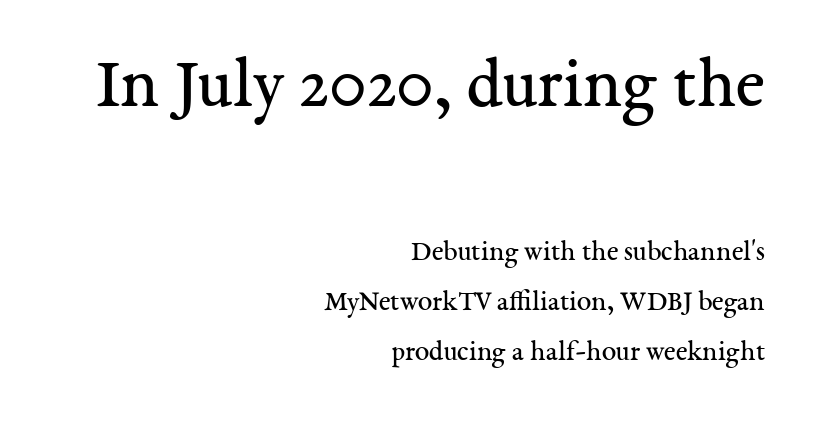
{"serif": "yes", "italic": "no", "bold": "no", "weight": "regular", "width": "normal", "stroke_contrast": "medium", "x_height": "medium", "monospaced": "no", "underline": "no", "align": "right", "line_spacing_ratio": 1.73, "letter_spacing": "normal", "letter_spacing_em": 0.0, "larger_block": "first", "size_ratio": 2.52, "glyph_px": 73}
